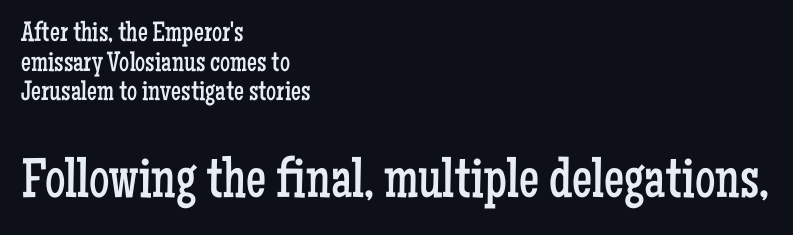
{"serif": "yes", "italic": "no", "bold": "no", "weight": "regular", "width": "condensed", "stroke_contrast": "low", "x_height": "medium", "monospaced": "no", "underline": "no", "align": "left", "line_spacing": "tight", "line_spacing_ratio": 1.06, "letter_spacing": "normal", "letter_spacing_em": 0.0, "larger_block": "second", "size_ratio": 2.04, "glyph_px": 57}
